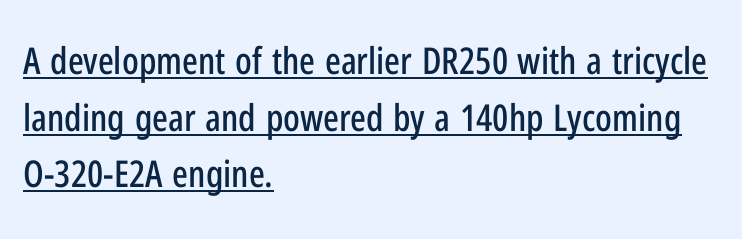
Q: Is the text italic (slanted)? A: No, it is upright.
Q: Is the typeface a serif or a sans-serif typeface? A: Sans-serif.
Q: Is the text underlined? A: Yes.
Q: How is the paragraph aligned? A: Left-aligned.
Q: Is the spacing between letters normal or unusually wide? A: Normal.
Q: Is the spacing between lines tight, normal or loose? A: Normal.
Q: Width (condensed, normal, or wide)? A: Condensed.
Q: Stroke contrast? A: Low.
Q: x-height? A: Medium.
Q: Monospaced? A: No.
